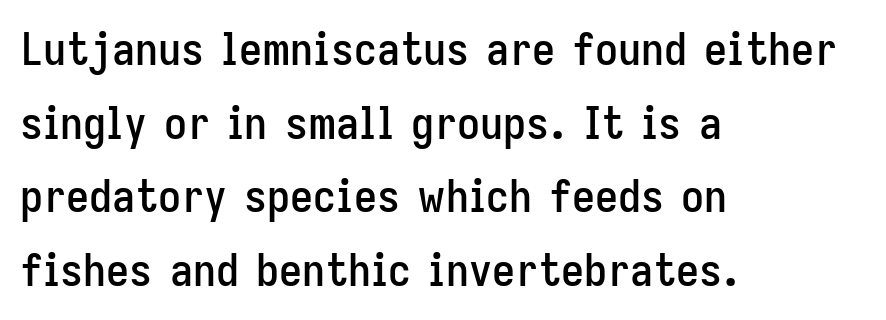
{"serif": "no", "italic": "no", "width": "condensed", "stroke_contrast": "low", "x_height": "medium", "monospaced": "no", "underline": "no", "align": "left", "line_spacing": "normal", "line_spacing_ratio": 1.6, "letter_spacing": "normal", "letter_spacing_em": 0.0, "glyph_px": 46}
